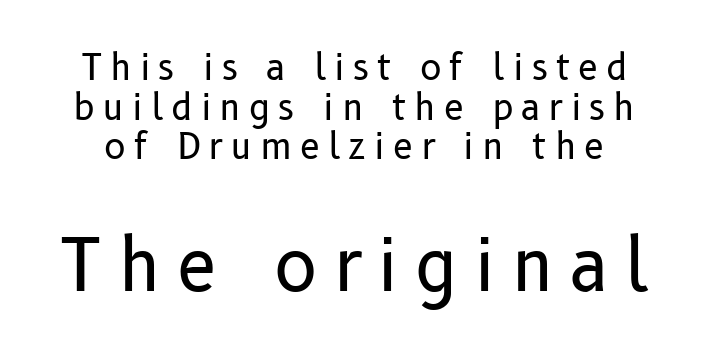
Q: Is the text bold? A: No.
Q: Is the text italic (slanted)? A: No, it is upright.
Q: Is the typeface a serif or a sans-serif typeface? A: Sans-serif.
Q: Is the text underlined? A: No.
Q: Is the spacing between letters normal or unusually wide? A: Unusually wide.
Q: Is the spacing between lines tight, normal or loose? A: Tight.
Q: Which block of text is set in a larger size, the first (top) or the second (bottom)? A: The second (bottom) one.
Q: Width (condensed, normal, or wide)? A: Normal.
Q: Stroke contrast? A: Low.
Q: x-height? A: Medium.
Q: Monospaced? A: No.
